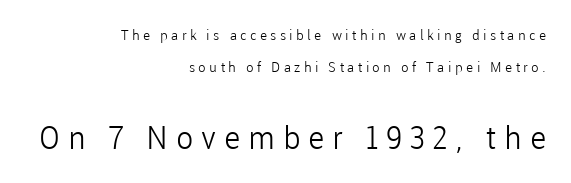
The string is rendered with underlining switched off. The lettering stays uniformly vertical, giving the passage a roman look. Notice the wide empty band between every row — that's loose leading. These lines are set flush right with a ragged left edge. Two sizes are in play, and the larger belongs to the second block. Here the designer chose a conventional face with non-uniform glyph widths.
